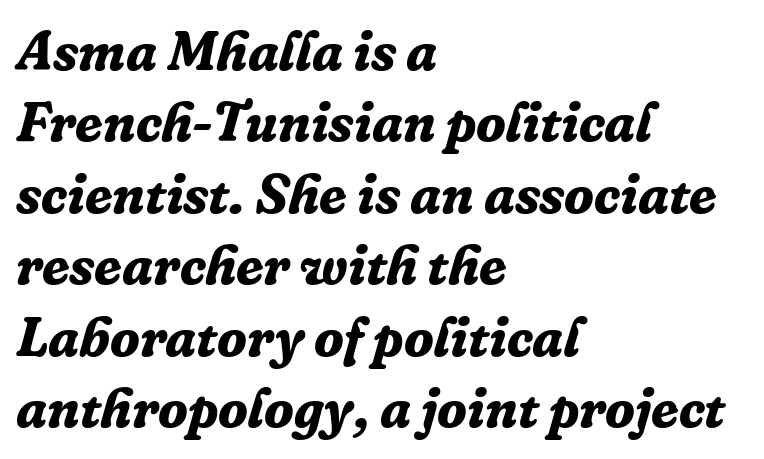
{"serif": "yes", "italic": "yes", "lean": "right", "slant_degrees": 16, "bold": "yes", "weight": "bold", "width": "normal", "stroke_contrast": "low", "x_height": "medium", "monospaced": "no", "underline": "no", "align": "left", "line_spacing": "normal", "line_spacing_ratio": 1.3, "letter_spacing": "normal", "letter_spacing_em": 0.0, "glyph_px": 55}
